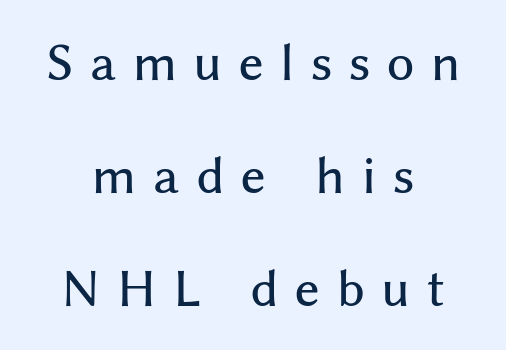
In terms of letterspacing, this is a distinctly airy, spread setting. Typeset on center — no edge is straight. What's the leading like? Stretched, with rows far apart. The type family on display is of the sans-serif kind. Anything drawn beneath the words? Only blank space.
